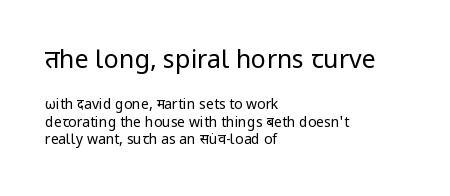
This rendering uses left alignment, leaving the right contour irregular. Horizontal bands of white between lines are of average thickness. This layout puts the oversized block above and the modest block below. You can tell it's not italic because the verticals are truly vertical. Is the stroke heavy? The answer is a plain regular-or-lighter.
